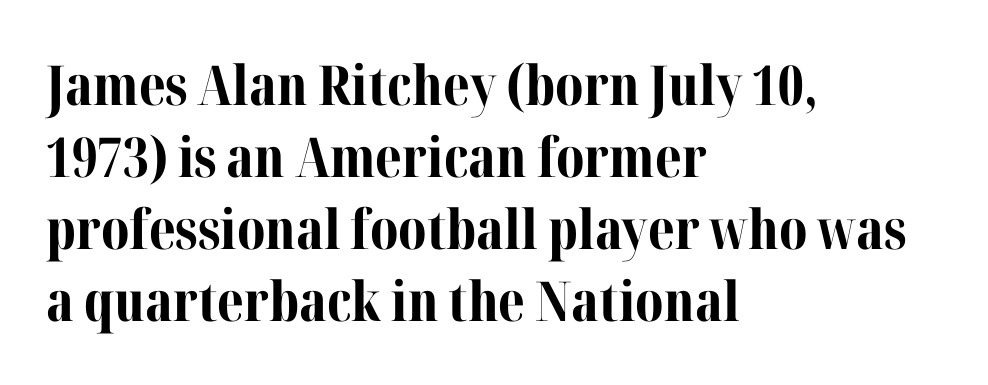
Compared with an ordinary text face, these strokes are far heavier — a full bold. Type without underlining. The specimen reads as upright at a glance. Tracking here is standard; glyphs follow each other at the usual distance.
